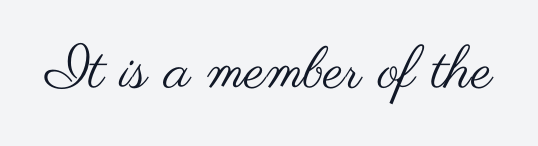
{"serif": "no", "bold": "no", "weight": "regular", "width": "wide", "stroke_contrast": "medium", "x_height": "small", "monospaced": "no", "underline": "no", "letter_spacing": "normal", "letter_spacing_em": 0.0, "glyph_px": 58}
